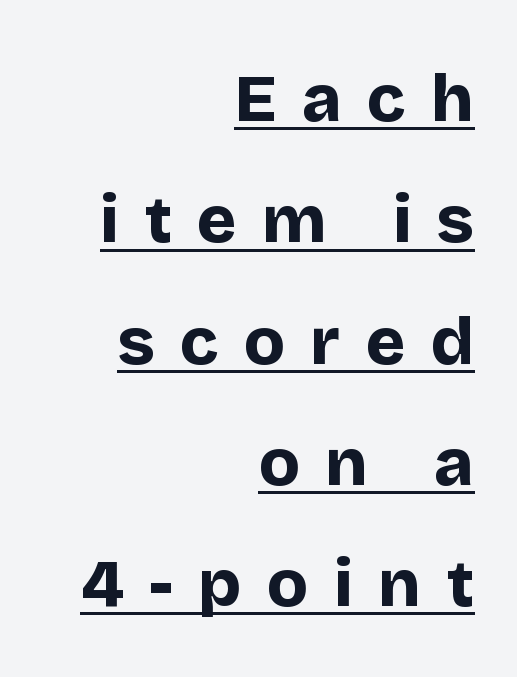
The face used here is a sans, in the tradition of grotesques and geometrics. The characters look thick and weighty, a clear bold. The font's upright variant was chosen for this text. Where is the straight margin? On the right.
